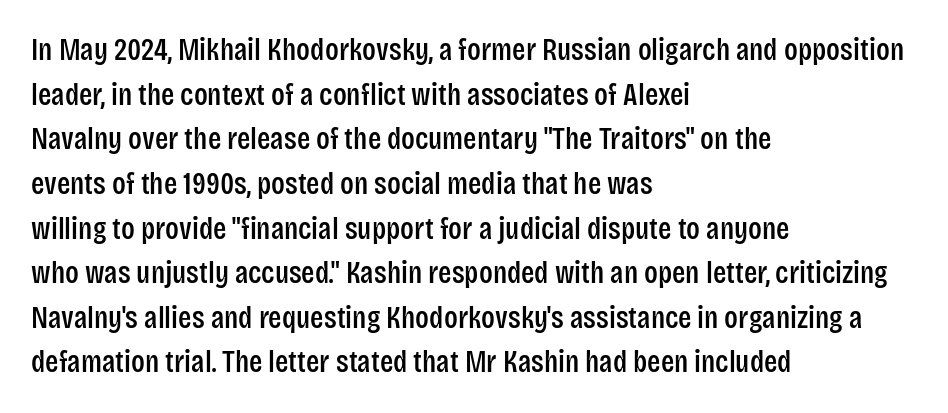
The image shows 31 px condensed sans-serif type, upright; set left-aligned, normal line spacing (1.44x), normal letter spacing, not underlined; low stroke contrast and a large x-height.
